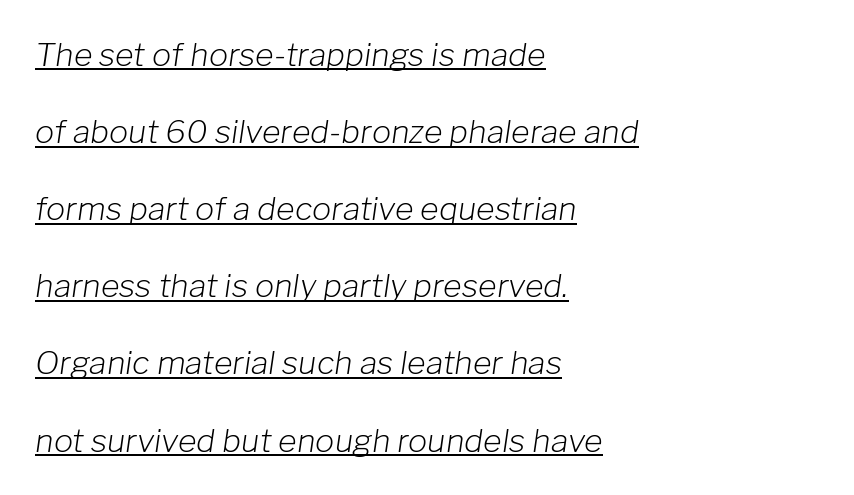
Q: Is the text bold? A: No.
Q: Is the text italic (slanted)? A: Yes, it leans right by about 8 degrees.
Q: Is the text underlined? A: Yes.
Q: How is the paragraph aligned? A: Left-aligned.
Q: Is the spacing between letters normal or unusually wide? A: Normal.
Q: Is the spacing between lines tight, normal or loose? A: Loose.
Q: Width (condensed, normal, or wide)? A: Normal.
Q: Stroke contrast? A: Low.
Q: x-height? A: Medium.
Q: Monospaced? A: No.
